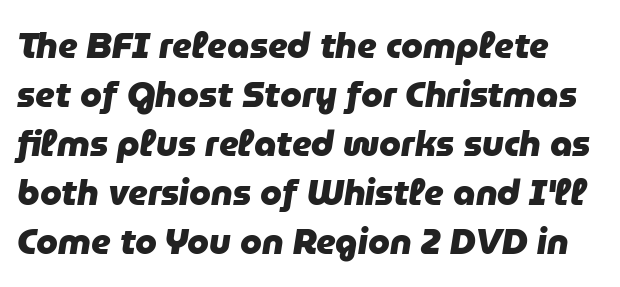
{"italic": "yes", "lean": "right", "slant_degrees": 9, "bold": "yes", "weight": "heavy", "width": "normal", "stroke_contrast": "low", "x_height": "medium", "monospaced": "no", "underline": "no", "line_spacing": "normal", "line_spacing_ratio": 1.4, "letter_spacing": "normal", "letter_spacing_em": 0.0, "glyph_px": 35}
